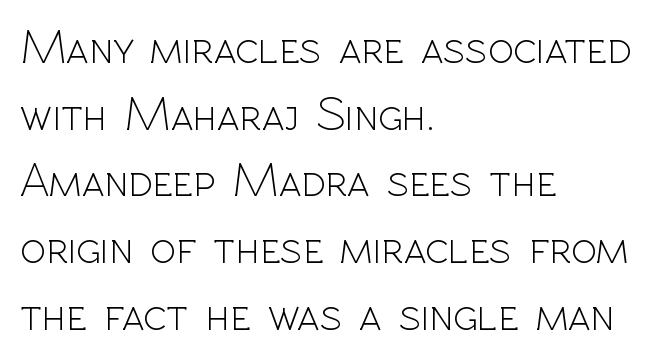
Q: Is the text bold? A: No.
Q: Is the text italic (slanted)? A: No, it is upright.
Q: Is the typeface a serif or a sans-serif typeface? A: Sans-serif.
Q: Is the text underlined? A: No.
Q: How is the paragraph aligned? A: Left-aligned.
Q: Is the spacing between letters normal or unusually wide? A: Normal.
Q: Is the spacing between lines tight, normal or loose? A: Normal.
Q: Width (condensed, normal, or wide)? A: Normal.
Q: x-height? A: Medium.
Q: Monospaced? A: No.
